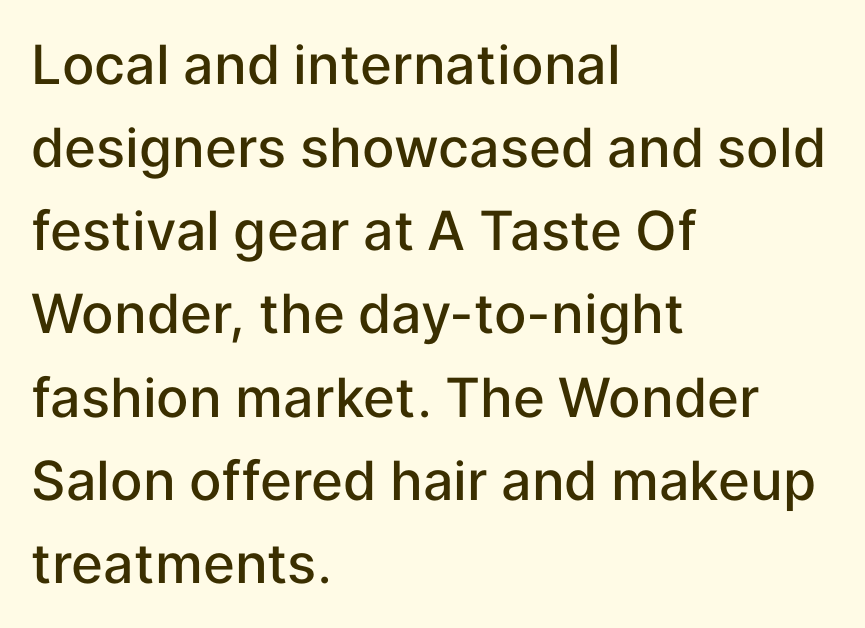
{"serif": "no", "italic": "no", "bold": "semi", "weight": "semibold", "width": "normal", "stroke_contrast": "low", "x_height": "medium", "monospaced": "no", "underline": "no", "align": "left", "line_spacing": "normal", "line_spacing_ratio": 1.54, "letter_spacing": "normal", "letter_spacing_em": 0.0, "glyph_px": 54}
